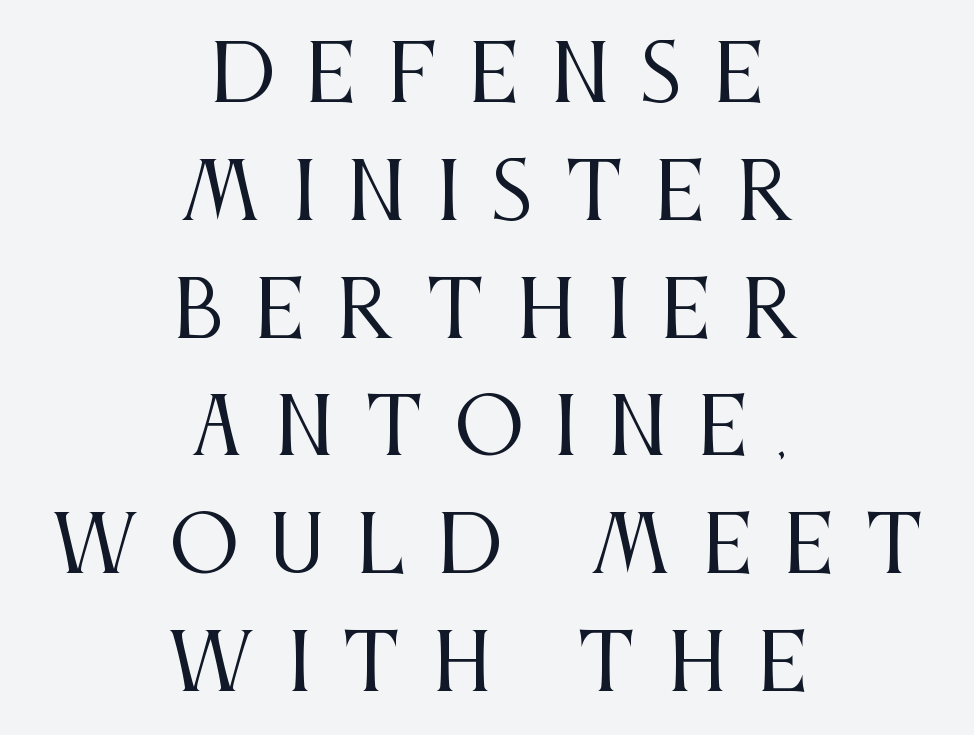
Q: Is the text bold? A: No.
Q: Is the text italic (slanted)? A: No, it is upright.
Q: Is the typeface a serif or a sans-serif typeface? A: Serif.
Q: Is the text underlined? A: No.
Q: How is the paragraph aligned? A: Centered.
Q: Is the spacing between letters normal or unusually wide? A: Unusually wide.
Q: Is the spacing between lines tight, normal or loose? A: Normal.
Q: Width (condensed, normal, or wide)? A: Condensed.
Q: Stroke contrast? A: Medium.
Q: x-height? A: Large.
Q: Monospaced? A: No.
